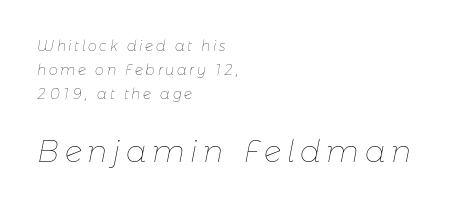
The image shows 30 px thin type, italic (leaning right); set left-aligned, normal line spacing (1.7x), not underlined; the second (bottom) block is 2.14x larger; low stroke contrast and a medium x-height.
